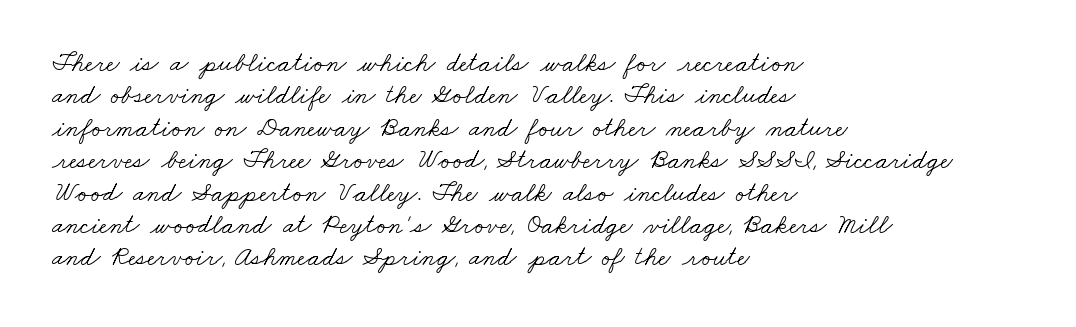
You could call the tracking neutral — neither tight nor loose. Type without underlining. Weight: regular or lighter. Reading down the block, your eye returns to a fixed left position each line.
